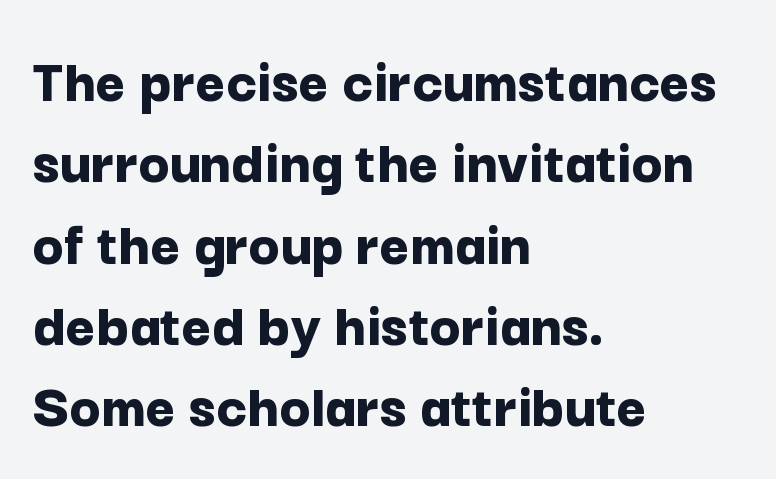
{"serif": "no", "italic": "no", "bold": "yes", "weight": "bold", "width": "normal", "stroke_contrast": "low", "x_height": "medium", "monospaced": "no", "underline": "no", "align": "left", "line_spacing": "normal", "line_spacing_ratio": 1.27, "letter_spacing": "normal", "letter_spacing_em": 0.0, "glyph_px": 64}
